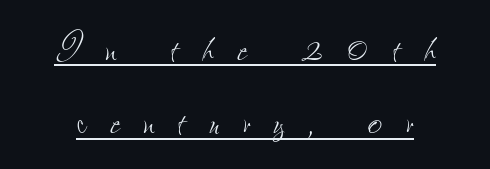
{"bold": "no", "weight": "thin", "width": "condensed", "stroke_contrast": "low", "x_height": "small", "monospaced": "no", "underline": "yes", "align": "center", "line_spacing": "normal", "line_spacing_ratio": 1.47, "letter_spacing": "wide", "letter_spacing_em": 0.47, "glyph_px": 50}
